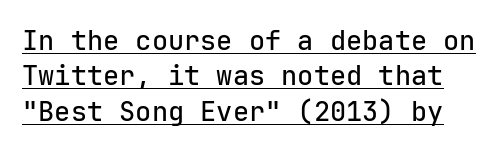
The image shows 27 px text type, upright; set normal line spacing (1.31x), normal letter spacing, underlined.
